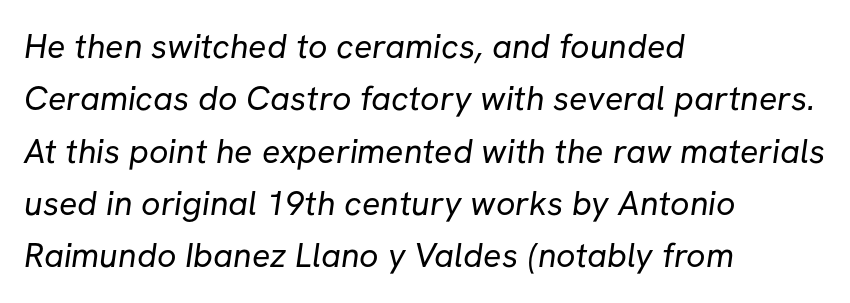
The image shows 34 px regular-weight sans-serif type; set left-aligned, normal line spacing (1.54x), normal letter spacing, not underlined; low stroke contrast and a medium x-height.
